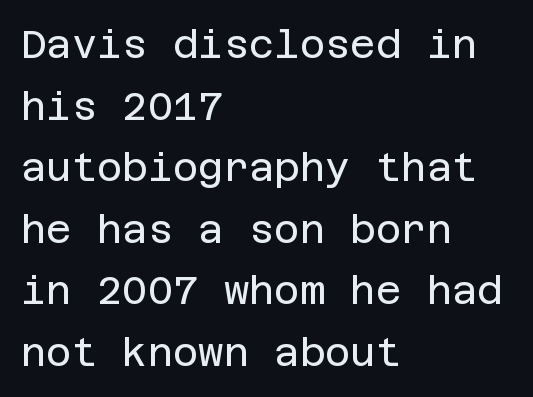
The lines in this sample share a left origin and differ only in where they stop. Weight class: somewhere from thin through regular. Italic? Not at all — the glyphs are vertical. Check where the strokes stop: nothing finishes them off — pure sans. Notice how descenders clear the ascenders below comfortably — that's standard leading. The glyphs are unaccompanied by any horizontal stroke below them.
